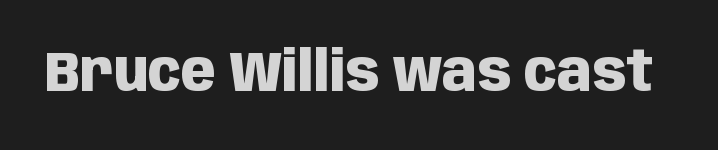
The image shows 57 px heavy, condensed sans-serif type, upright; set normal letter spacing, not underlined; low stroke contrast and a large x-height.
